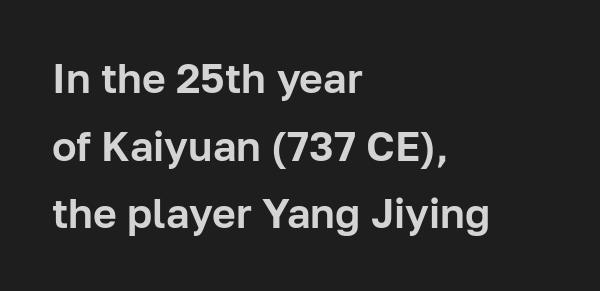
{"serif": "no", "italic": "no", "width": "normal", "stroke_contrast": "low", "x_height": "medium", "monospaced": "no", "underline": "no", "align": "left", "line_spacing": "normal", "line_spacing_ratio": 1.65, "letter_spacing": "normal", "letter_spacing_em": 0.0, "glyph_px": 41}
